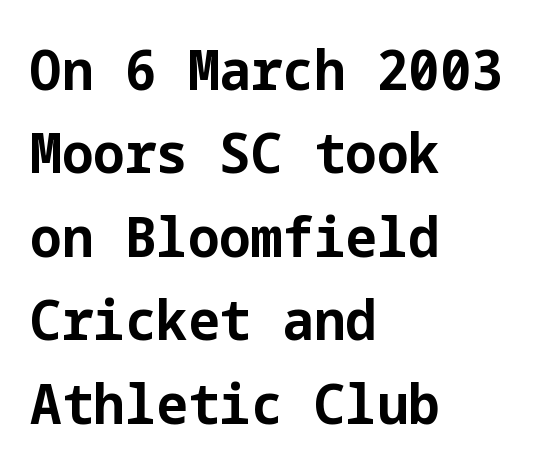
Q: Is the text bold? A: Yes.
Q: Is the text italic (slanted)? A: No, it is upright.
Q: Is the typeface a serif or a sans-serif typeface? A: Sans-serif.
Q: Is the text underlined? A: No.
Q: How is the paragraph aligned? A: Left-aligned.
Q: Is the spacing between letters normal or unusually wide? A: Normal.
Q: Is the spacing between lines tight, normal or loose? A: Normal.
Q: Width (condensed, normal, or wide)? A: Normal.
Q: Stroke contrast? A: Low.
Q: x-height? A: Medium.
